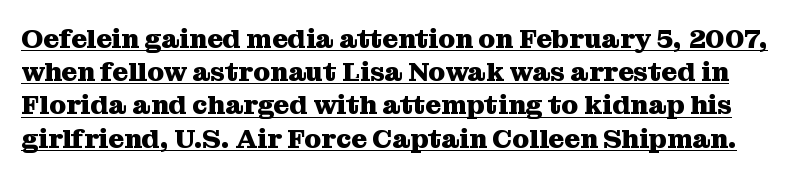
The image shows 27 px bold type, upright; set line spacing 1.23x, normal letter spacing, underlined.
